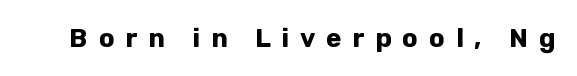
The image shows 26 px bold type, upright; set unusually wide letter spacing (+0.42 em), not underlined.
